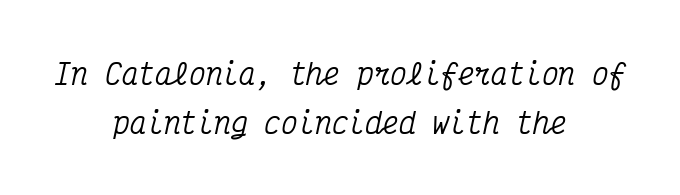
Q: Is the text italic (slanted)? A: Yes, it leans right by about 12 degrees.
Q: Is the typeface a serif or a sans-serif typeface? A: Serif.
Q: Is the text underlined? A: No.
Q: How is the paragraph aligned? A: Centered.
Q: Is the spacing between letters normal or unusually wide? A: Normal.
Q: Width (condensed, normal, or wide)? A: Condensed.
Q: Stroke contrast? A: Medium.
Q: x-height? A: Medium.
Q: Monospaced? A: Yes.
